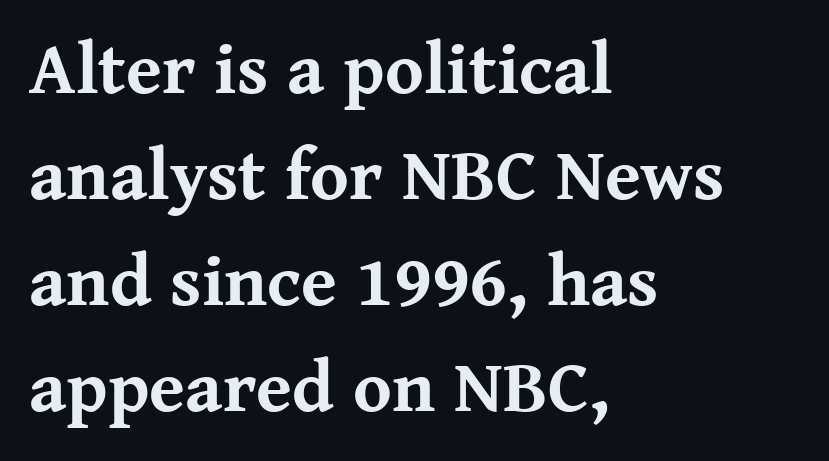
The image shows 73 px bold serif type, upright; set left-aligned, normal line spacing (1.45x), normal letter spacing, not underlined; medium stroke contrast and a medium x-height.
